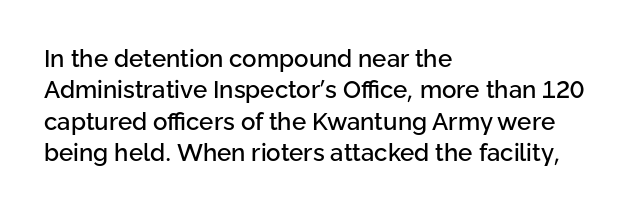
{"italic": "no", "underline": "no", "align": "left", "line_spacing": "normal", "line_spacing_ratio": 1.31, "letter_spacing": "normal", "letter_spacing_em": 0.0, "glyph_px": 24}
